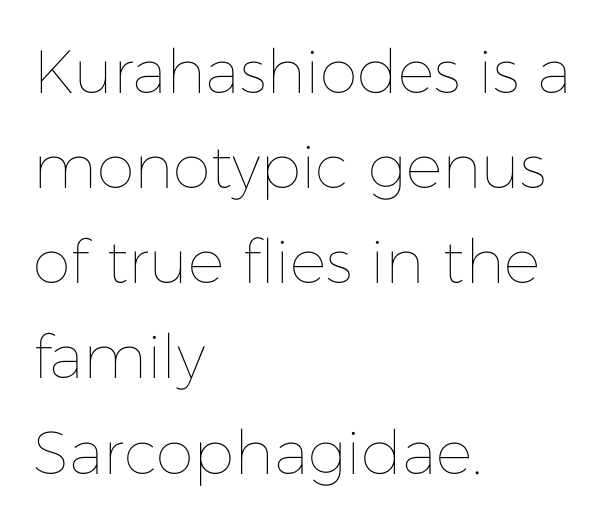
Q: Is the text bold? A: No.
Q: Is the text italic (slanted)? A: No, it is upright.
Q: Is the text underlined? A: No.
Q: How is the paragraph aligned? A: Left-aligned.
Q: Is the spacing between letters normal or unusually wide? A: Normal.
Q: Is the spacing between lines tight, normal or loose? A: Normal.
Q: Width (condensed, normal, or wide)? A: Normal.
Q: Stroke contrast? A: Low.
Q: x-height? A: Medium.
Q: Monospaced? A: No.
